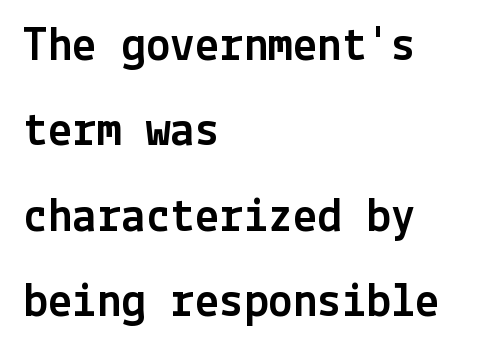
Q: Is the text italic (slanted)? A: No, it is upright.
Q: Is the typeface a serif or a sans-serif typeface? A: Sans-serif.
Q: Is the text underlined? A: No.
Q: How is the paragraph aligned? A: Left-aligned.
Q: Is the spacing between letters normal or unusually wide? A: Normal.
Q: Width (condensed, normal, or wide)? A: Normal.
Q: x-height? A: Medium.
